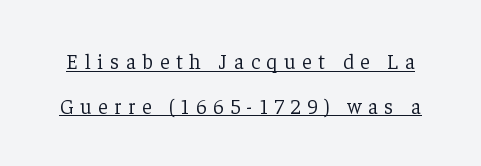
The image shows 21 px text type, upright; set loose line spacing (2.12x), unusually wide letter spacing (+0.32 em), underlined.
